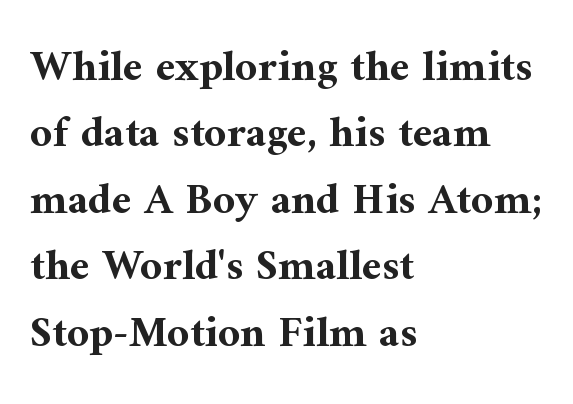
Q: Is the text bold? A: Yes.
Q: Is the text italic (slanted)? A: No, it is upright.
Q: Is the typeface a serif or a sans-serif typeface? A: Serif.
Q: Is the text underlined? A: No.
Q: How is the paragraph aligned? A: Left-aligned.
Q: Is the spacing between letters normal or unusually wide? A: Normal.
Q: Is the spacing between lines tight, normal or loose? A: Normal.
Q: Width (condensed, normal, or wide)? A: Normal.
Q: Stroke contrast? A: Medium.
Q: x-height? A: Medium.
Q: Monospaced? A: No.
